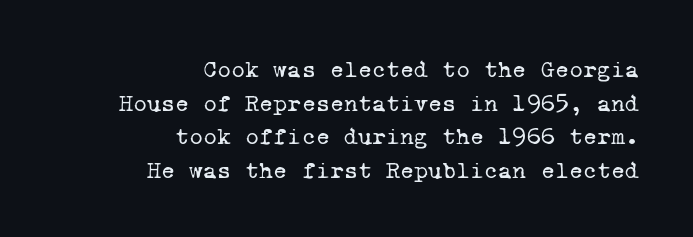
{"bold": "no", "underline": "no", "align": "right", "line_spacing": "normal", "line_spacing_ratio": 1.4, "letter_spacing": "normal", "letter_spacing_em": 0.0, "glyph_px": 24}
